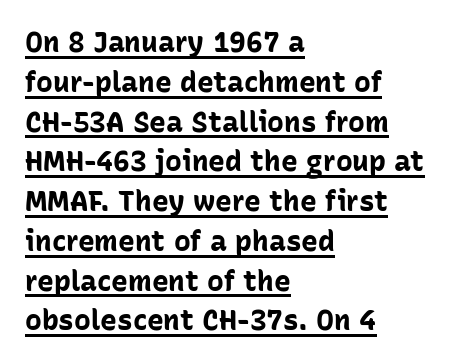
The image shows 28 px bold sans-serif type, upright; set left-aligned, normal line spacing (1.42x), normal letter spacing, underlined; low stroke contrast and a medium x-height.
